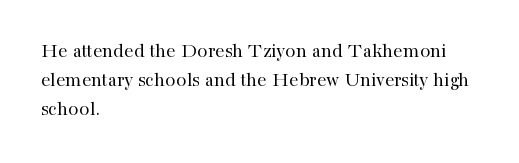
The image shows 21 px text type, upright; set left-aligned, normal line spacing (1.39x), normal letter spacing, not underlined.
